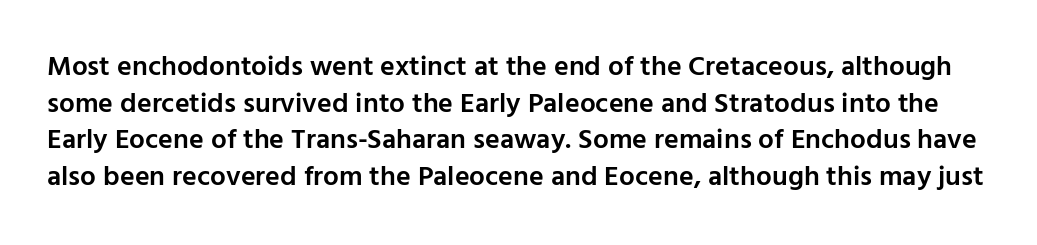
{"serif": "no", "italic": "no", "bold": "semi", "weight": "semibold", "width": "normal", "stroke_contrast": "low", "x_height": "medium", "monospaced": "no", "underline": "no", "line_spacing": "normal", "line_spacing_ratio": 1.31, "letter_spacing": "normal", "letter_spacing_em": 0.0, "glyph_px": 28}
